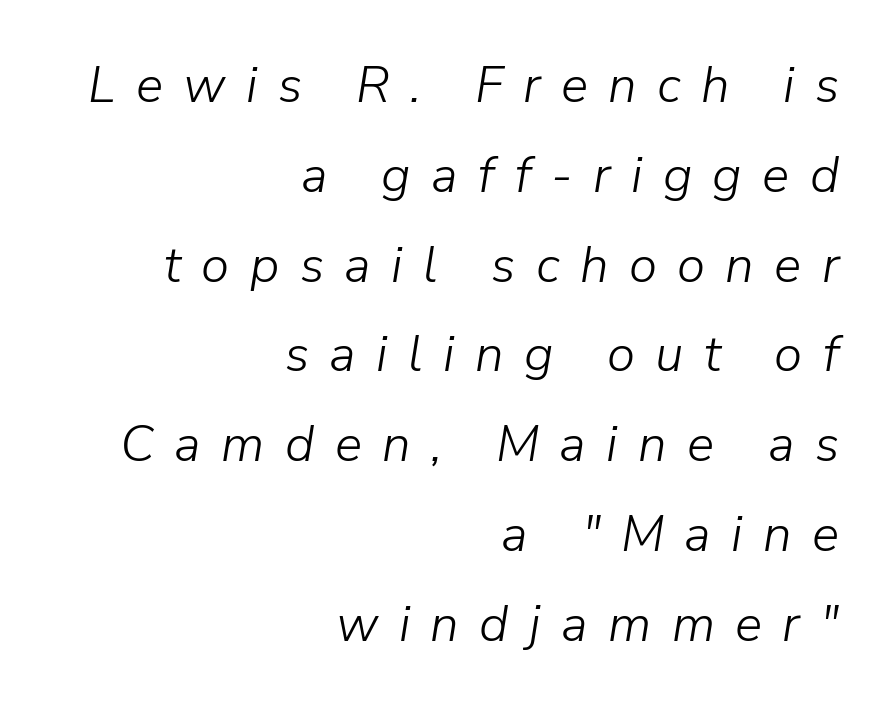
Q: Is the text bold? A: No.
Q: Is the text italic (slanted)? A: Yes, it leans right by about 9 degrees.
Q: Is the text underlined? A: No.
Q: How is the paragraph aligned? A: Right-aligned.
Q: Is the spacing between letters normal or unusually wide? A: Unusually wide.
Q: Width (condensed, normal, or wide)? A: Normal.
Q: Stroke contrast? A: Low.
Q: x-height? A: Medium.
Q: Monospaced? A: No.
